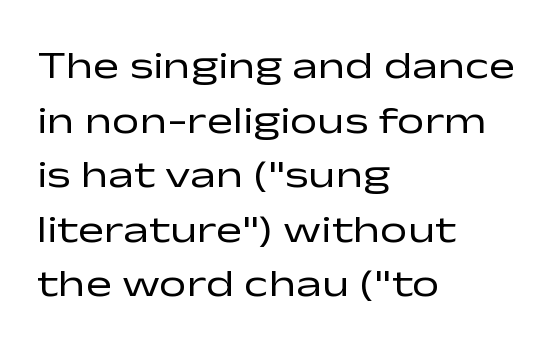
{"serif": "no", "italic": "no", "bold": "no", "weight": "regular", "width": "wide", "stroke_contrast": "low", "x_height": "medium", "monospaced": "no", "underline": "no", "align": "left", "line_spacing": "normal", "line_spacing_ratio": 1.4, "letter_spacing": "normal", "letter_spacing_em": 0.0, "glyph_px": 39}
